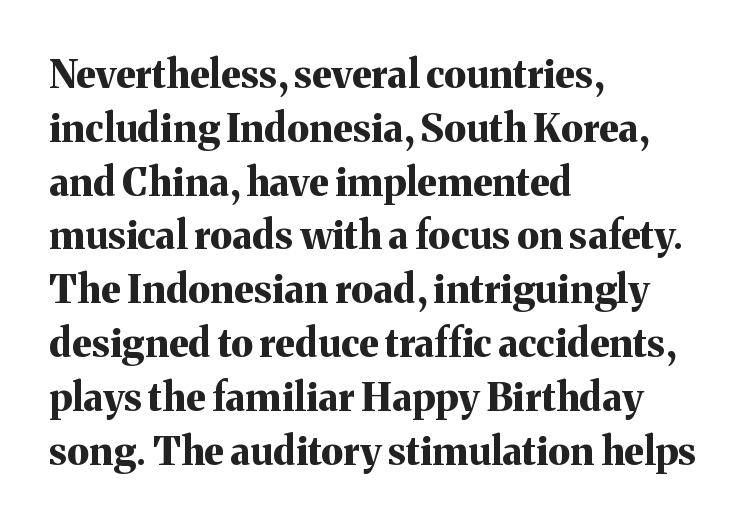
Q: Is the text bold? A: Yes.
Q: Is the text italic (slanted)? A: No, it is upright.
Q: Is the typeface a serif or a sans-serif typeface? A: Serif.
Q: Is the text underlined? A: No.
Q: How is the paragraph aligned? A: Left-aligned.
Q: Is the spacing between letters normal or unusually wide? A: Normal.
Q: Is the spacing between lines tight, normal or loose? A: Normal.
Q: Width (condensed, normal, or wide)? A: Normal.
Q: Stroke contrast? A: Medium.
Q: x-height? A: Medium.
Q: Monospaced? A: No.
